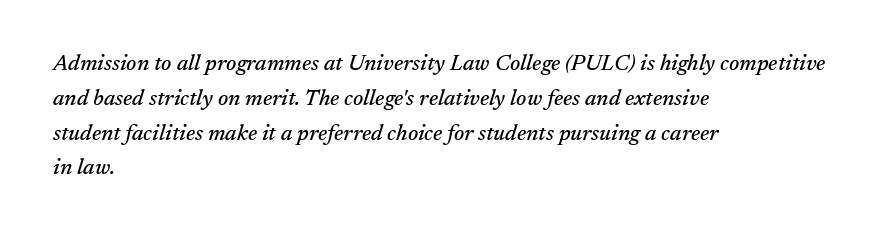
{"italic": "yes", "lean": "right", "slant_degrees": 17, "underline": "no", "align": "left", "line_spacing": "normal", "line_spacing_ratio": 1.58, "letter_spacing": "normal", "letter_spacing_em": 0.0, "glyph_px": 22}
